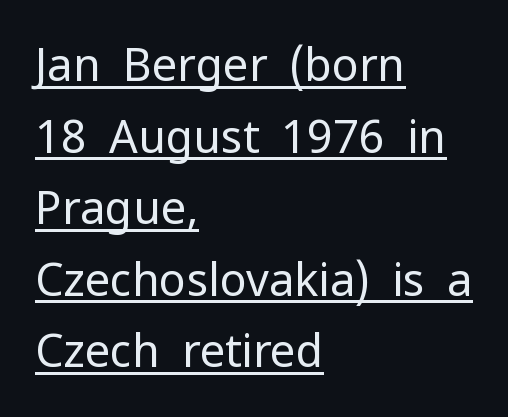
{"serif": "no", "italic": "no", "bold": "no", "weight": "regular", "width": "normal", "stroke_contrast": "low", "x_height": "medium", "monospaced": "no", "underline": "yes", "align": "left", "line_spacing": "normal", "line_spacing_ratio": 1.59, "letter_spacing": "normal", "letter_spacing_em": 0.0, "glyph_px": 45}
